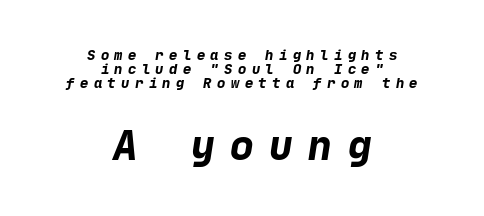
{"serif": "no", "bold": "yes", "weight": "bold", "width": "normal", "stroke_contrast": "low", "x_height": "medium", "underline": "no", "align": "center", "line_spacing": "tight", "line_spacing_ratio": 1.0, "letter_spacing": "wide", "letter_spacing_em": 0.38, "larger_block": "second", "size_ratio": 2.86, "glyph_px": 40}
